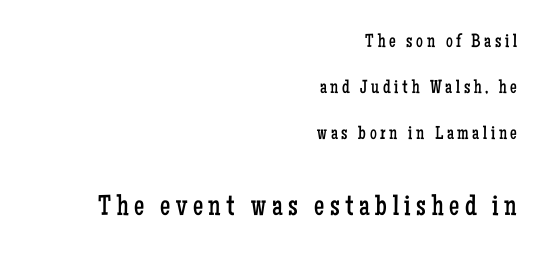
The image shows 29 px regular-weight, condensed serif type, upright; set right-aligned, loose line spacing (2.41x), not underlined; the second (bottom) block is 1.53x larger; low stroke contrast and a medium x-height.
